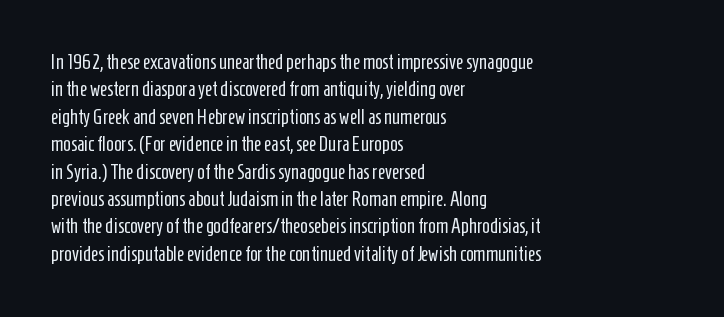
Caption: standard tracking, unaltered. Alignment: flush left. Line spacing here is normal. Weight: not bold — regular or lighter.
